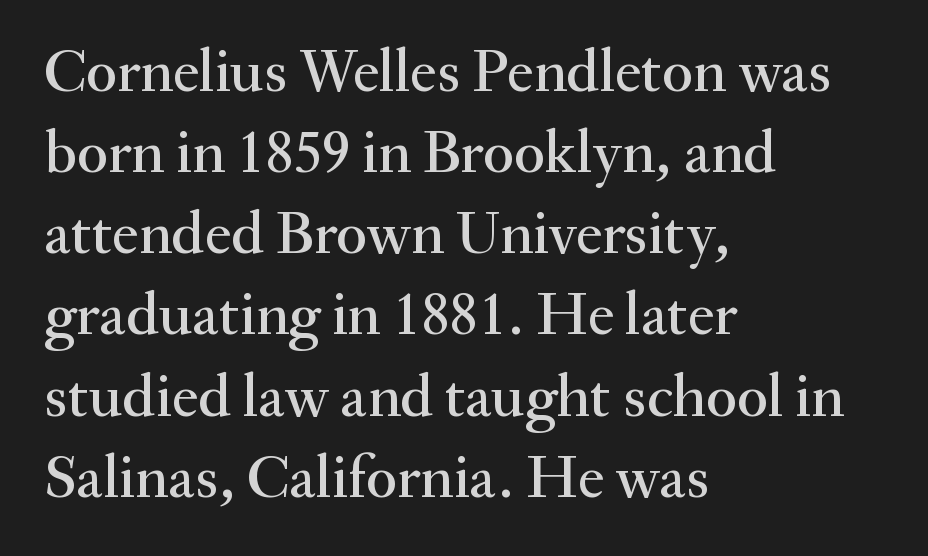
Q: Is the text italic (slanted)? A: No, it is upright.
Q: Is the typeface a serif or a sans-serif typeface? A: Serif.
Q: Is the text underlined? A: No.
Q: How is the paragraph aligned? A: Left-aligned.
Q: Is the spacing between letters normal or unusually wide? A: Normal.
Q: Is the spacing between lines tight, normal or loose? A: Normal.
Q: Width (condensed, normal, or wide)? A: Normal.
Q: Stroke contrast? A: Medium.
Q: x-height? A: Small.
Q: Monospaced? A: No.
